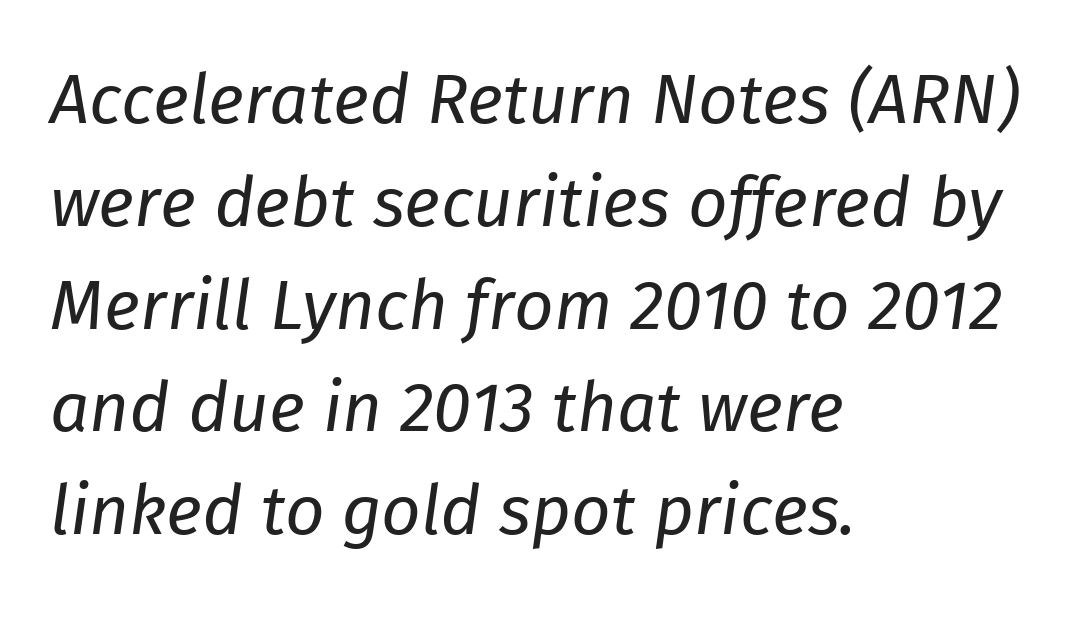
Q: Is the text bold? A: No.
Q: Is the text italic (slanted)? A: Yes, it leans right by about 8 degrees.
Q: Is the text underlined? A: No.
Q: How is the paragraph aligned? A: Left-aligned.
Q: Is the spacing between letters normal or unusually wide? A: Normal.
Q: Is the spacing between lines tight, normal or loose? A: Normal.
Q: Width (condensed, normal, or wide)? A: Normal.
Q: Stroke contrast? A: Low.
Q: x-height? A: Medium.
Q: Monospaced? A: No.
